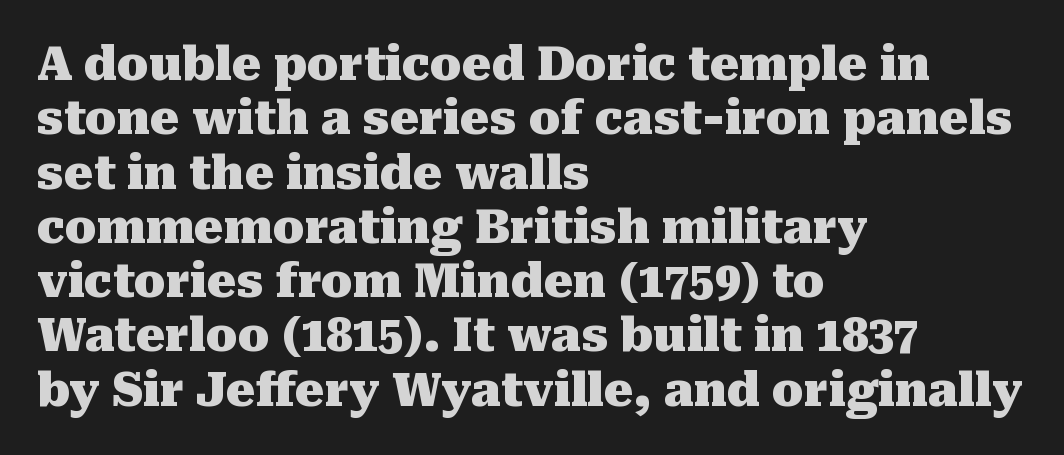
Q: Is the text bold? A: Yes.
Q: Is the text italic (slanted)? A: No, it is upright.
Q: Is the typeface a serif or a sans-serif typeface? A: Serif.
Q: Is the text underlined? A: No.
Q: How is the paragraph aligned? A: Left-aligned.
Q: Is the spacing between letters normal or unusually wide? A: Normal.
Q: Width (condensed, normal, or wide)? A: Normal.
Q: Stroke contrast? A: Medium.
Q: x-height? A: Medium.
Q: Monospaced? A: No.
